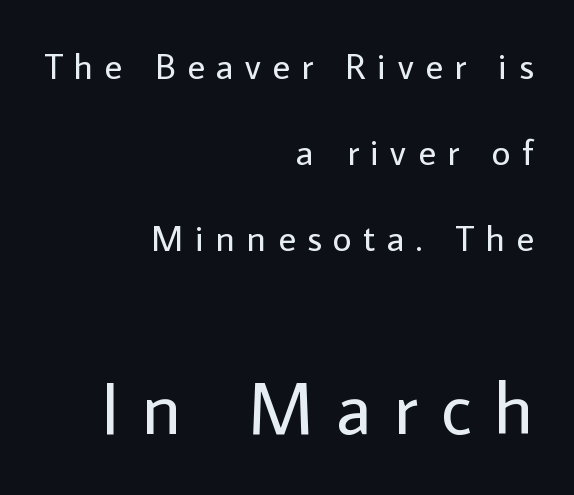
The image shows 74 px regular-weight sans-serif type, upright; set right-aligned, loose line spacing (2.32x), unusually wide letter spacing (+0.31 em), not underlined; the second (bottom) block is 2.0x larger; low stroke contrast and a medium x-height.
